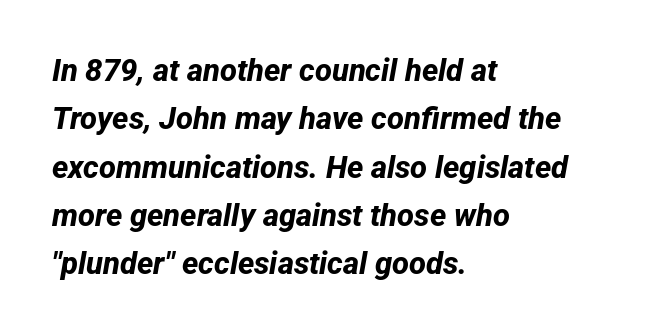
Q: Is the text bold? A: Yes.
Q: Is the typeface a serif or a sans-serif typeface? A: Sans-serif.
Q: Is the text underlined? A: No.
Q: How is the paragraph aligned? A: Left-aligned.
Q: Is the spacing between letters normal or unusually wide? A: Normal.
Q: Is the spacing between lines tight, normal or loose? A: Normal.
Q: Width (condensed, normal, or wide)? A: Normal.
Q: Stroke contrast? A: Low.
Q: x-height? A: Medium.
Q: Monospaced? A: No.
